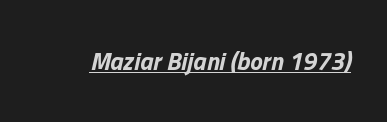
Does a line run under the words? Yes, clearly. This sample uses an oblique cut, with every glyph tilted off the vertical. Spacing between characters is what you'd get straight out of the box. Stroke thickness is high; the sample reads as a true bold.
